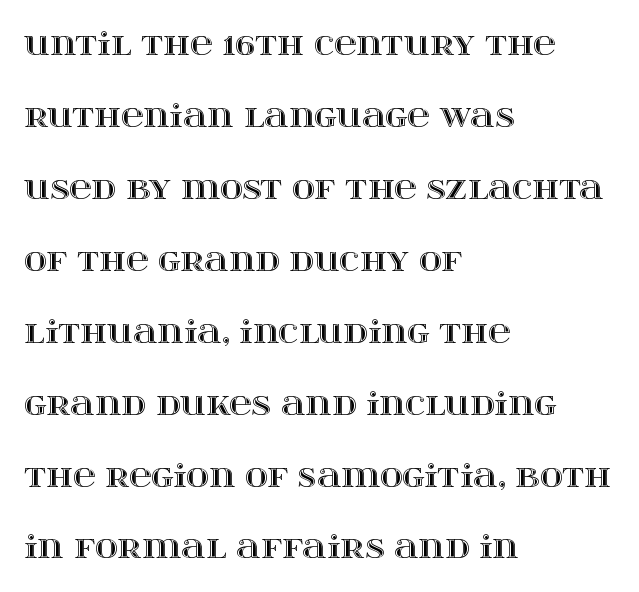
The lines are spread far apart with generous leading. Does the lettering tilt? It doesn't — this is upright. Just letters on the line, the space beneath them empty. Do the characters align in a grid? No, the font is proportional. The typesetter chose a ragged-right arrangement here. The horizontal fit of the characters is conventional and even.
